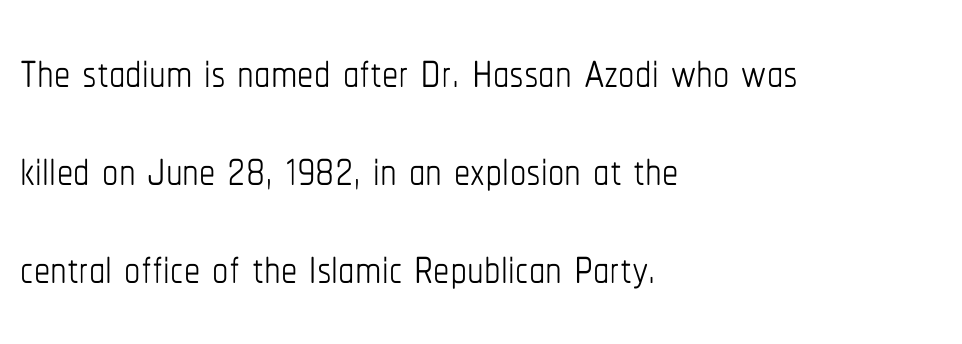
Q: Is the text bold? A: No.
Q: Is the text italic (slanted)? A: No, it is upright.
Q: Is the text underlined? A: No.
Q: How is the paragraph aligned? A: Left-aligned.
Q: Is the spacing between letters normal or unusually wide? A: Normal.
Q: Is the spacing between lines tight, normal or loose? A: Normal.
Q: Width (condensed, normal, or wide)? A: Condensed.
Q: Stroke contrast? A: Low.
Q: x-height? A: Medium.
Q: Monospaced? A: No.
